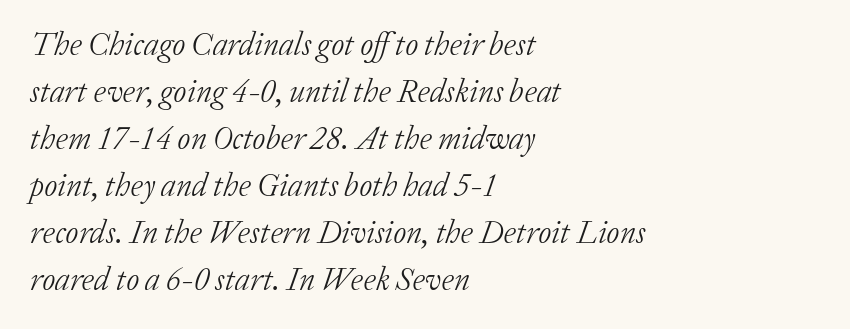
The text was rendered using a seriffed face with decorative stroke endings. The baseline area is clear. The typography opts for an oblique posture over an upright one. A typesetter would call this proportional, since set widths differ per character. Caption: face not bold, strokes unweighted.
